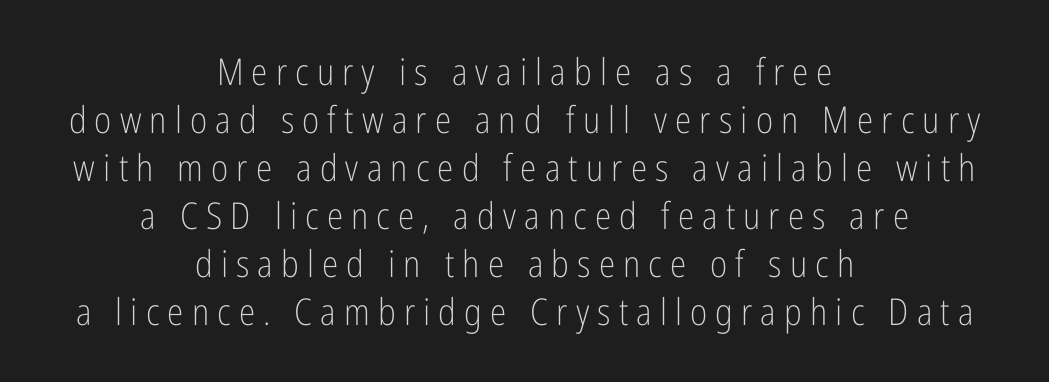
{"serif": "no", "italic": "no", "bold": "no", "weight": "light", "width": "condensed", "stroke_contrast": "low", "x_height": "medium", "monospaced": "no", "underline": "no", "align": "center", "line_spacing": "normal", "line_spacing_ratio": 1.3, "letter_spacing": "wide", "letter_spacing_em": 0.22, "glyph_px": 37}
